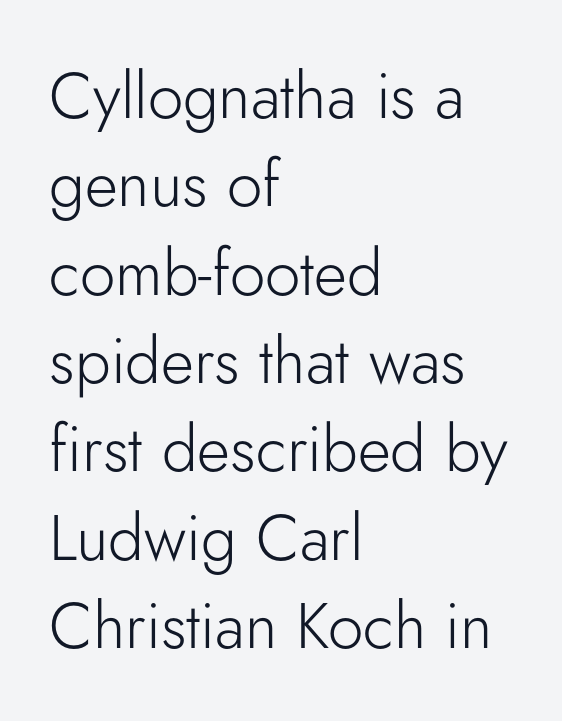
Horizontally, the lines are justified to the leading edge only. Standard letterfit; no display-style spreading of the glyphs. Heaviness? Minimal to ordinary, like unemphasized prose. Type style note: lacks serifs. Designer's note — italics off, roman on. The letters advance in unequal steps, a hallmark of proportional type.
